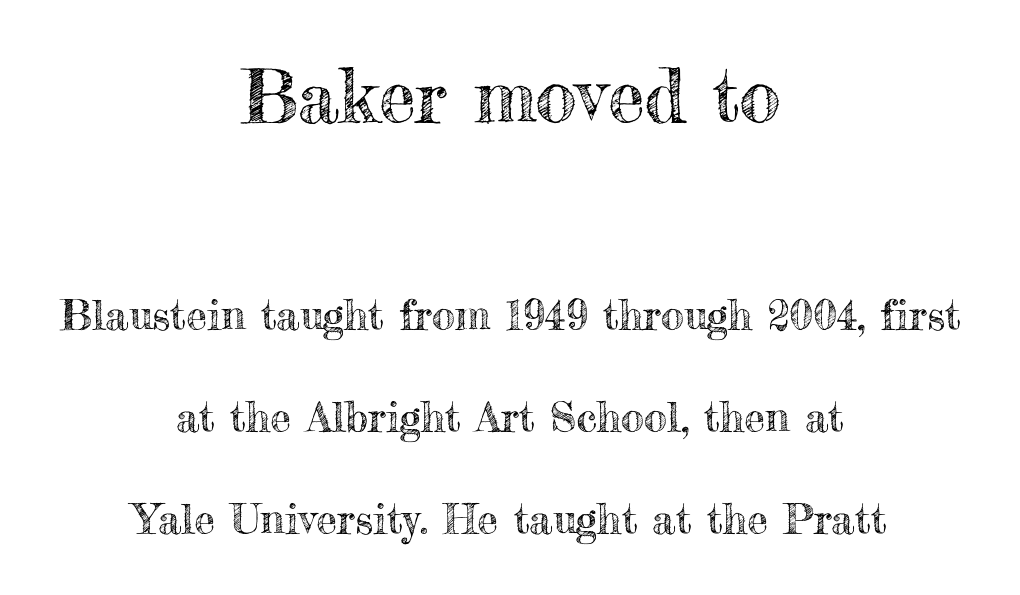
Q: Is the text italic (slanted)? A: No, it is upright.
Q: Is the text underlined? A: No.
Q: How is the paragraph aligned? A: Centered.
Q: Is the spacing between letters normal or unusually wide? A: Normal.
Q: Is the spacing between lines tight, normal or loose? A: Loose.
Q: Which block of text is set in a larger size, the first (top) or the second (bottom)? A: The first (top) one.
Q: Width (condensed, normal, or wide)? A: Normal.
Q: x-height? A: Small.
Q: Monospaced? A: No.
